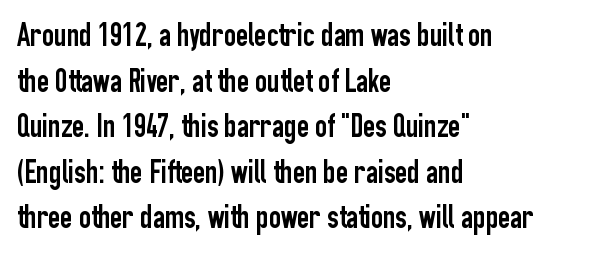
{"serif": "no", "italic": "no", "width": "condensed", "stroke_contrast": "low", "x_height": "medium", "monospaced": "no", "underline": "no", "align": "left", "line_spacing": "normal", "line_spacing_ratio": 1.38, "letter_spacing": "normal", "letter_spacing_em": 0.0, "glyph_px": 33}
